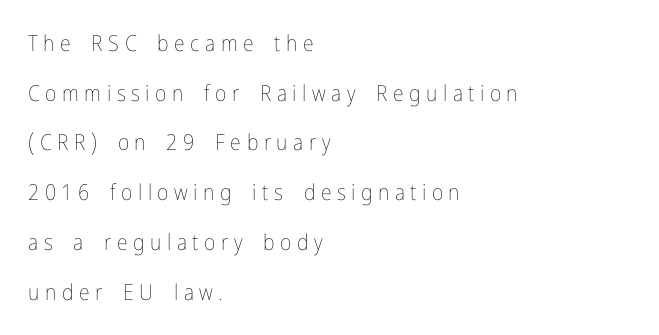
This is the regular roman posture of the typeface. The letters look calm and open, with moderate or lighter stems. Display-style spreading of the glyphs; the letterfit is very open. Nobody drew a line under any word here. Which margin do the lines hug? The left one — the right edge is uneven.
